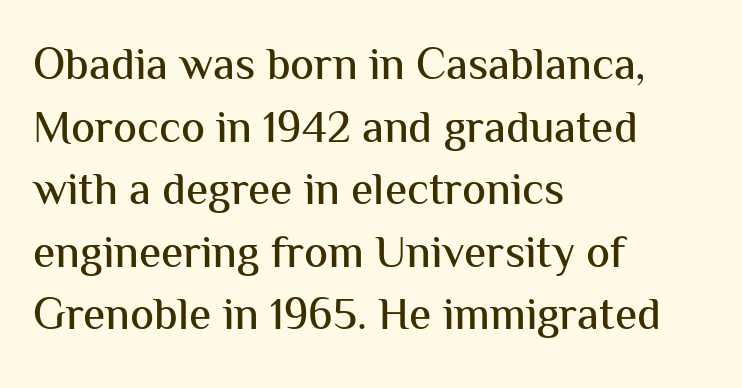
The image shows 45 px sans-serif type, upright; set left-aligned, normal line spacing (1.39x), normal letter spacing, not underlined; medium stroke contrast and a medium x-height.
